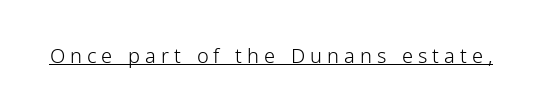
{"italic": "no", "bold": "no", "underline": "yes", "letter_spacing": "wide", "letter_spacing_em": 0.25, "glyph_px": 20}
